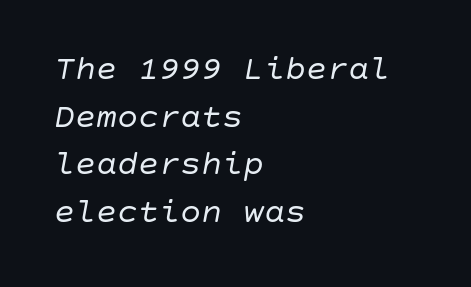
{"italic": "yes", "lean": "right", "slant_degrees": 10, "bold": "no", "weight": "regular", "width": "normal", "stroke_contrast": "low", "x_height": "large", "underline": "no", "align": "left", "line_spacing": "normal", "line_spacing_ratio": 1.36, "letter_spacing": "normal", "letter_spacing_em": 0.0, "glyph_px": 35}
